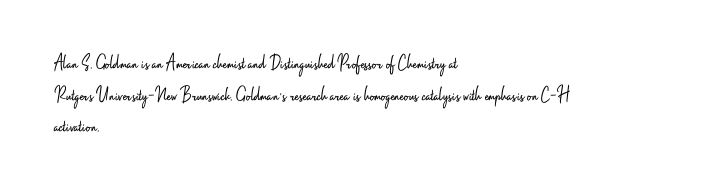
The image shows 21 px text type; set left-aligned, normal line spacing (1.51x), normal letter spacing, not underlined.
